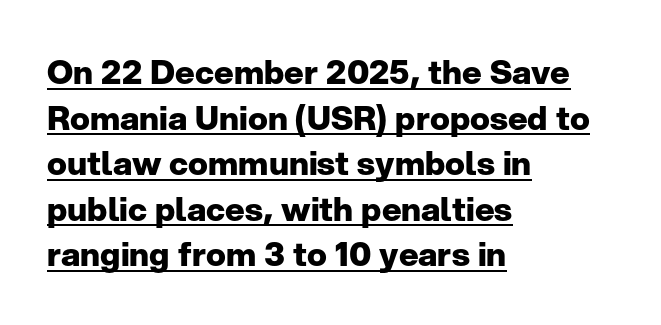
The image shows 33 px heavy sans-serif type, upright; set left-aligned, normal line spacing (1.38x), normal letter spacing, underlined; low stroke contrast and a medium x-height.
